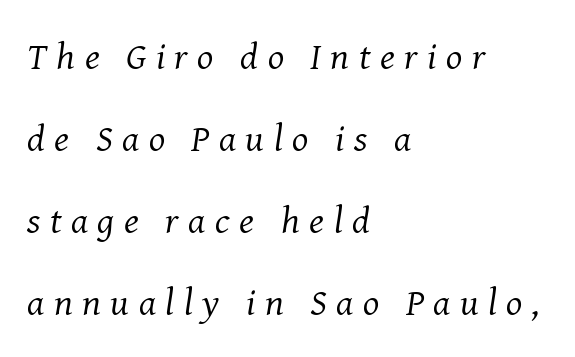
The image shows 38 px regular-weight serif type, italic (leaning right); set left-aligned, loose line spacing (2.16x), unusually wide letter spacing (+0.25 em), not underlined; medium stroke contrast and a medium x-height.
